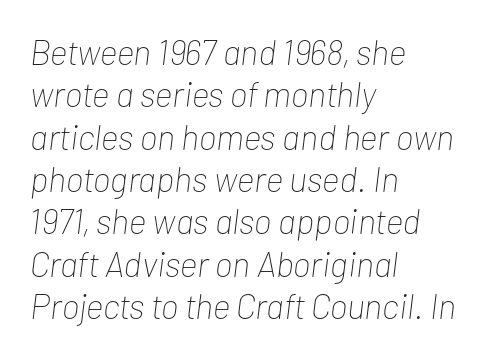
The image shows 35 px thin, condensed type, italic (leaning right); set left-aligned, line spacing 1.21x, normal letter spacing, not underlined; low stroke contrast and a medium x-height.
